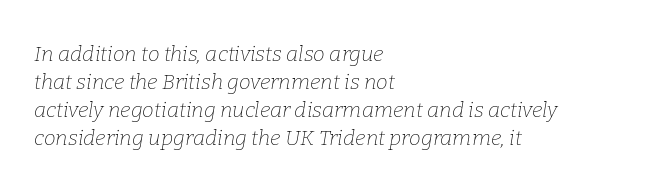
{"italic": "yes", "lean": "right", "slant_degrees": 9, "bold": "no", "underline": "no", "align": "left", "line_spacing": "normal", "line_spacing_ratio": 1.33, "letter_spacing": "normal", "letter_spacing_em": 0.0, "glyph_px": 21}
